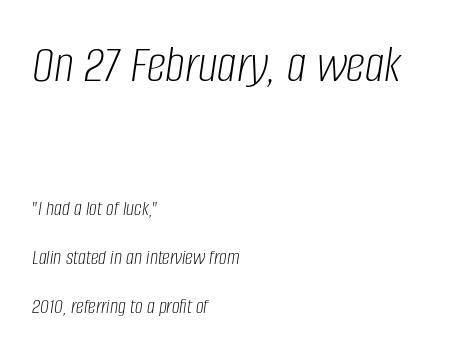
{"italic": "yes", "lean": "right", "slant_degrees": 8, "bold": "no", "weight": "light", "width": "condensed", "stroke_contrast": "low", "x_height": "large", "monospaced": "no", "underline": "no", "align": "left", "line_spacing": "loose", "line_spacing_ratio": 2.22, "letter_spacing": "normal", "letter_spacing_em": 0.0, "larger_block": "first", "size_ratio": 2.45, "glyph_px": 54}
